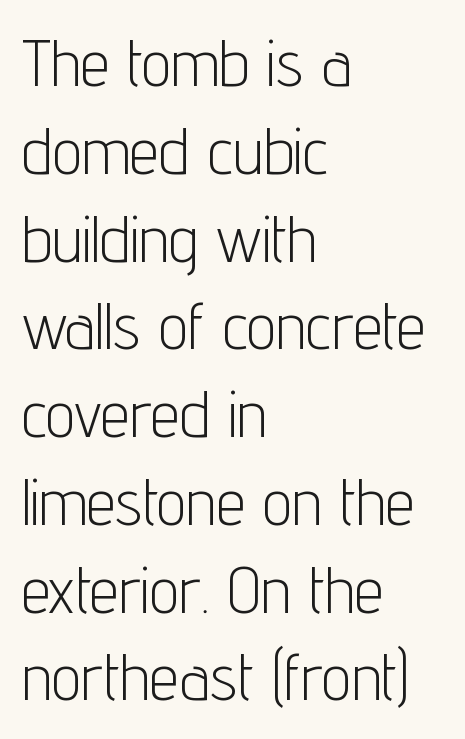
{"serif": "no", "italic": "no", "bold": "no", "weight": "light", "width": "condensed", "stroke_contrast": "low", "x_height": "medium", "monospaced": "no", "underline": "no", "align": "left", "line_spacing": "normal", "line_spacing_ratio": 1.33, "letter_spacing": "normal", "letter_spacing_em": 0.0, "glyph_px": 66}
